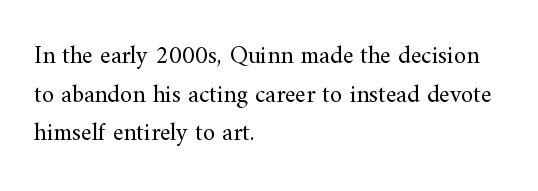
{"italic": "no", "bold": "no", "underline": "no", "align": "left", "line_spacing": "normal", "line_spacing_ratio": 1.55, "letter_spacing": "normal", "letter_spacing_em": 0.0, "glyph_px": 25}
